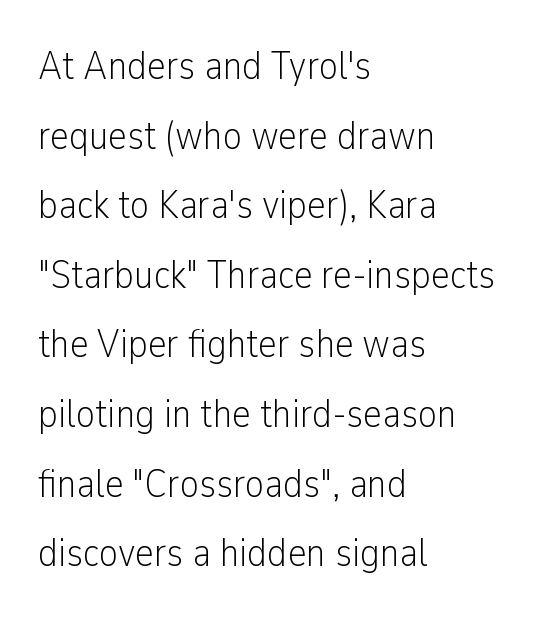
You could not count columns in this text — the font is proportionally spaced. The designer went with a sans here, leaving each stem footless. The typography opts for an upright posture over an oblique one. The paragraph has a hard left edge and a soft right edge.
